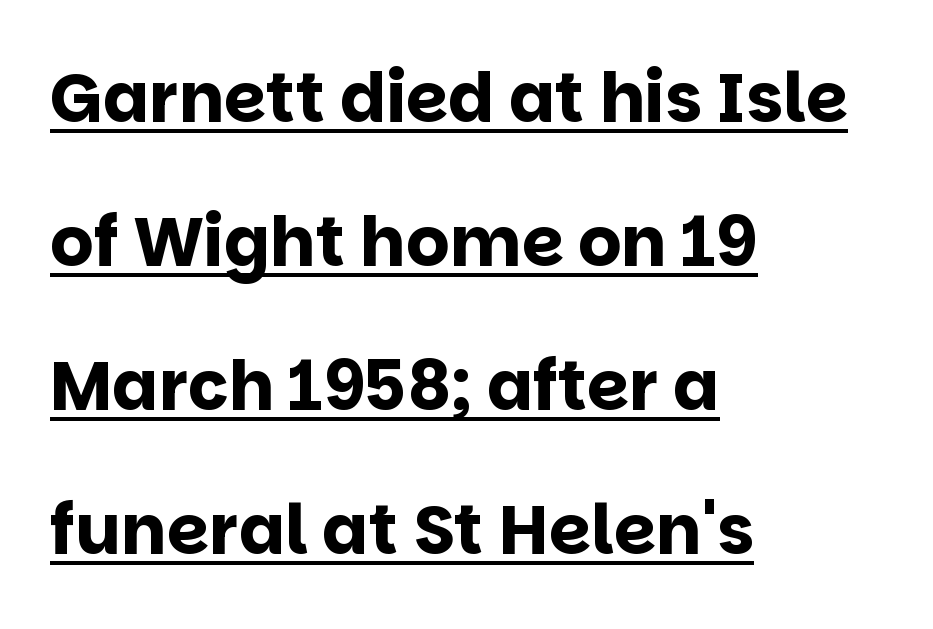
The image shows 68 px bold sans-serif type, upright; set left-aligned, loose line spacing (2.12x), normal letter spacing, underlined; low stroke contrast and a large x-height.
